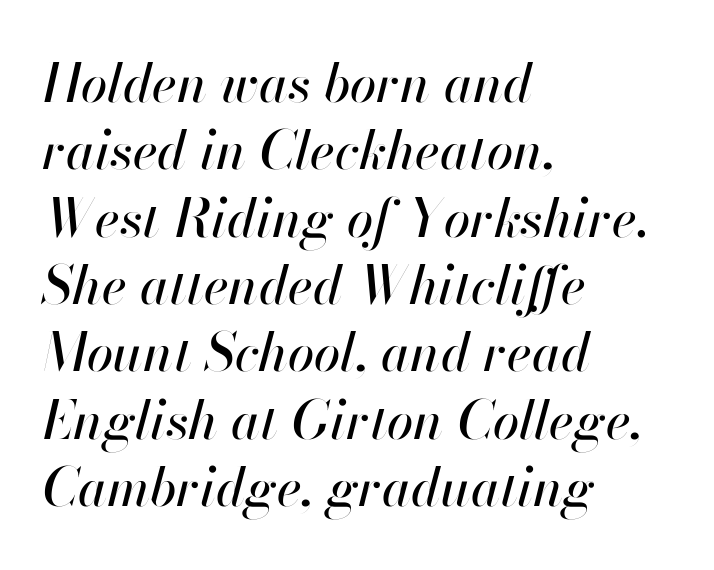
The passage is arranged the way most books set body copy — flush left. No extra tracking has been applied to these lines. Just letters on the line, the space beneath them empty. The passage shown stacks its lines at a standard gap.
